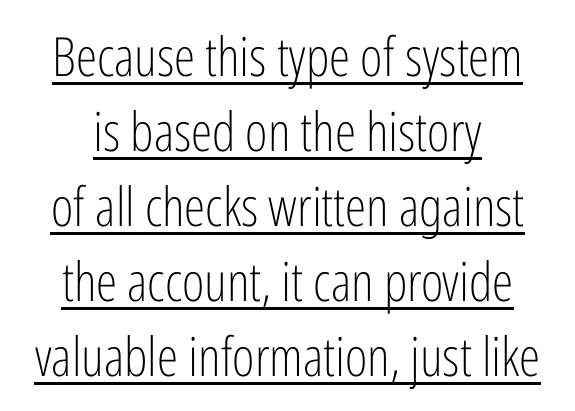
Reading down the block, each line starts at a different indent, mirrored at its end. Observe the ordinary spacing: letters are neighbours, not strangers. The passage shown is underscored from start to finish. A typesetter would call this proportional, since set widths differ per character. Nope, not italic — everything's standing straight.
